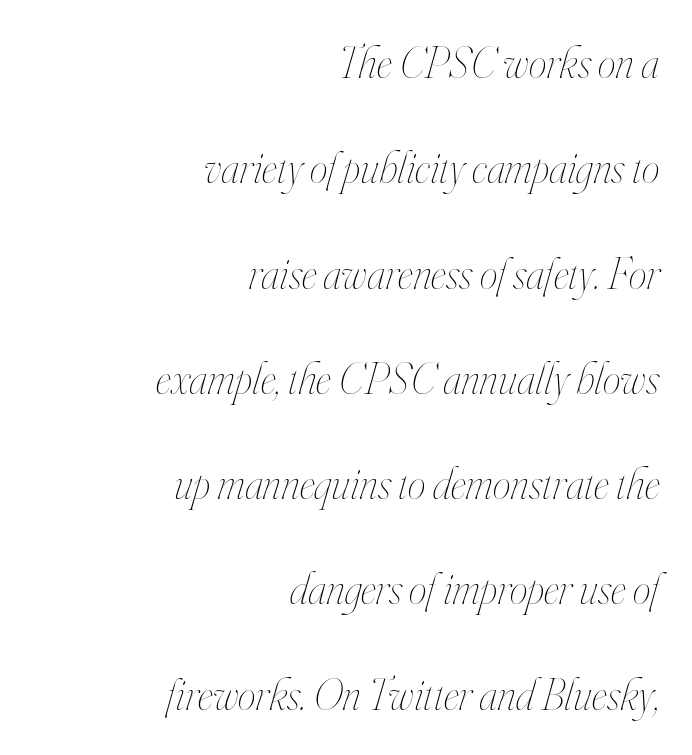
Think of a printed novel: that variable character pitch is what you see here. Interline gaps are noticeably wide in this sample. The lines in this sample share a right terminus and differ only in where they begin. The strokes carry an ordinary text weight at most.
